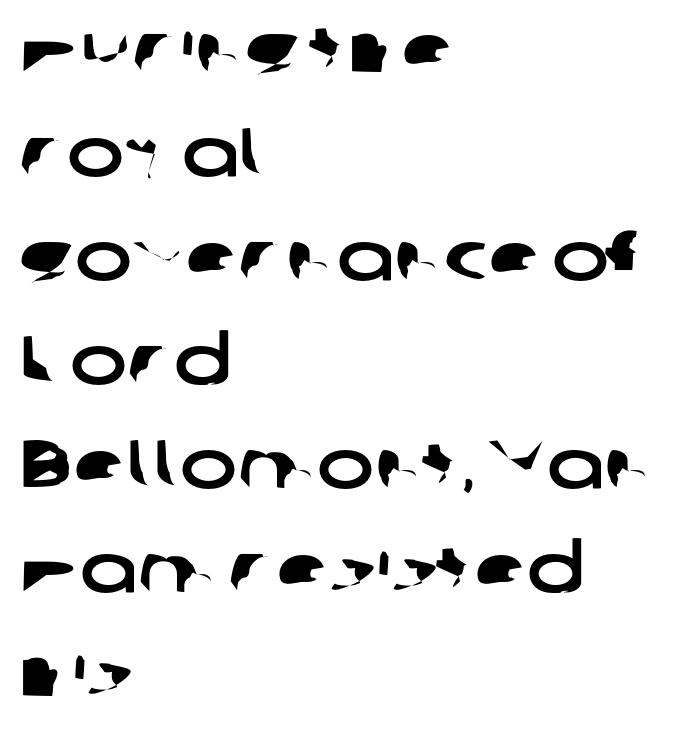
{"serif": "no", "width": "wide", "stroke_contrast": "low", "x_height": "medium", "monospaced": "no", "underline": "no", "align": "left", "line_spacing": "normal", "line_spacing_ratio": 1.53, "letter_spacing": "normal", "letter_spacing_em": 0.0, "glyph_px": 68}
